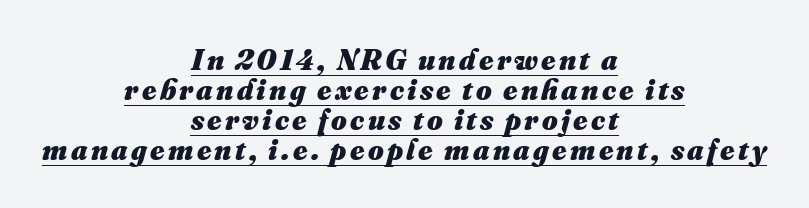
Heft: maximum for text — a bold. The text block is weighted toward neither margin, spreading evenly from the middle. Is this a fixed-width face? No — the glyphs have proportional, varying widths. The rendering uses the underline text-decoration. A typesetter would call this leading minimal, almost set solid.
